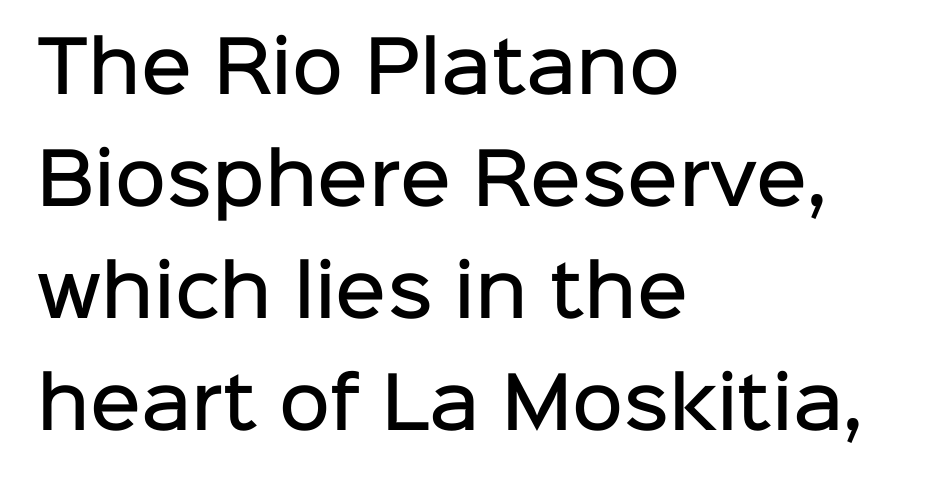
The image shows 70 px semibold sans-serif type, upright; set left-aligned, normal line spacing (1.6x), normal letter spacing, not underlined; low stroke contrast and a medium x-height.
